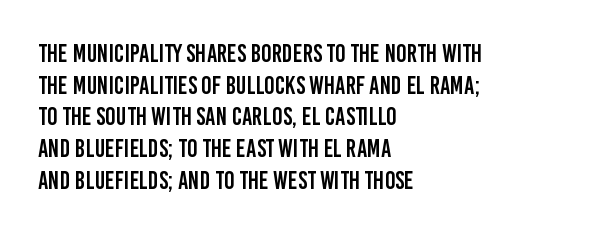
The rows are spaced the way most documents space them. No extra tracking has been applied to these lines. Which margin do the lines hug? The left one — the right edge is uneven. The gap between lines stays unmarked. If you drew a line through each stem, it would be perfectly vertical.
